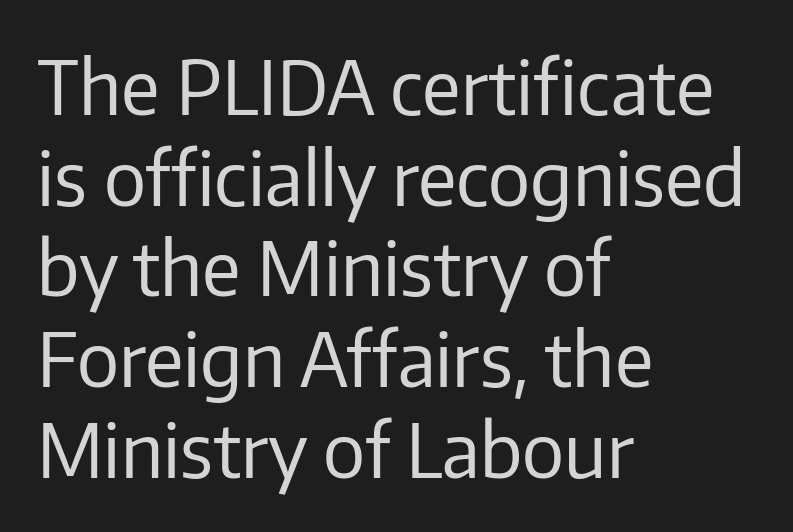
{"serif": "no", "italic": "no", "bold": "no", "weight": "regular", "width": "normal", "stroke_contrast": "low", "x_height": "medium", "monospaced": "no", "underline": "no", "align": "left", "line_spacing_ratio": 1.21, "letter_spacing": "normal", "letter_spacing_em": 0.0, "glyph_px": 75}
